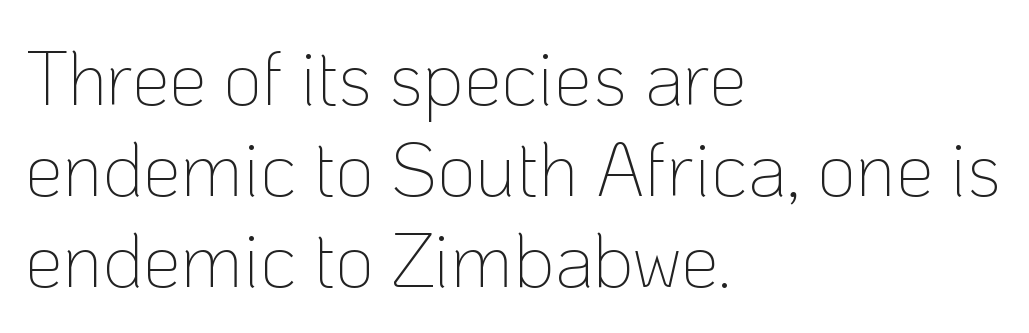
{"serif": "no", "italic": "no", "bold": "no", "weight": "thin", "width": "normal", "stroke_contrast": "low", "x_height": "medium", "monospaced": "no", "underline": "no", "align": "left", "line_spacing_ratio": 1.2, "letter_spacing": "normal", "letter_spacing_em": 0.0, "glyph_px": 76}
